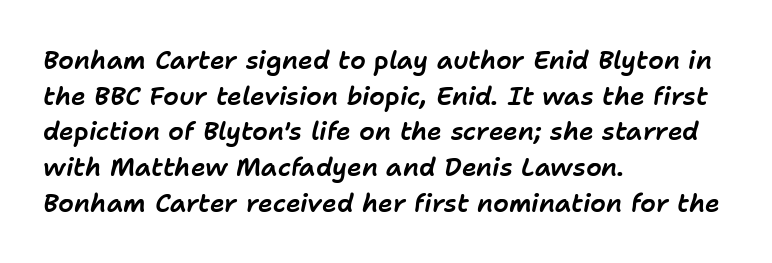
The image shows 25 px text type, italic (leaning right); set left-aligned, normal line spacing (1.43x), normal letter spacing, not underlined.
